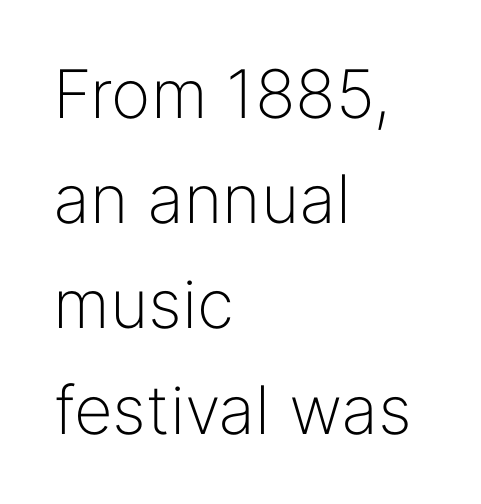
Q: Is the text bold? A: No.
Q: Is the text italic (slanted)? A: No, it is upright.
Q: Is the typeface a serif or a sans-serif typeface? A: Sans-serif.
Q: Is the text underlined? A: No.
Q: How is the paragraph aligned? A: Left-aligned.
Q: Is the spacing between letters normal or unusually wide? A: Normal.
Q: Is the spacing between lines tight, normal or loose? A: Normal.
Q: Width (condensed, normal, or wide)? A: Normal.
Q: Stroke contrast? A: Low.
Q: x-height? A: Medium.
Q: Monospaced? A: No.
